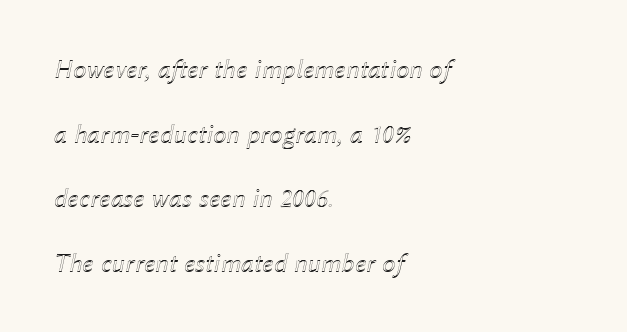
{"italic": "yes", "lean": "right", "slant_degrees": 12, "underline": "no", "align": "left", "line_spacing": "loose", "line_spacing_ratio": 2.39, "letter_spacing": "normal", "letter_spacing_em": 0.0, "glyph_px": 27}
